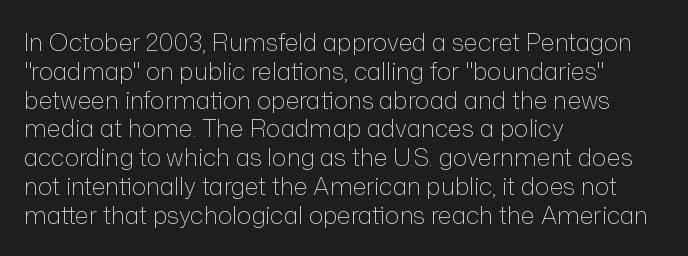
The image shows 24 px text type, upright; set left-aligned, line spacing 1.2x, normal letter spacing, not underlined.
